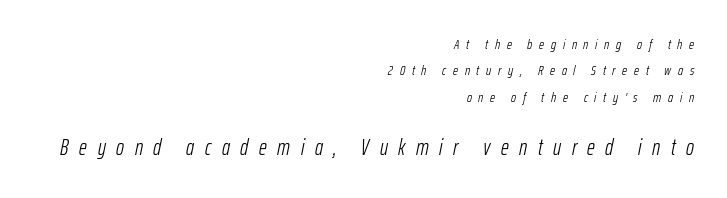
The image shows 22 px text type, italic (leaning right); set right-aligned, line spacing 1.88x, unusually wide letter spacing (+0.48 em), not underlined; the second (bottom) block is 1.57x larger.
